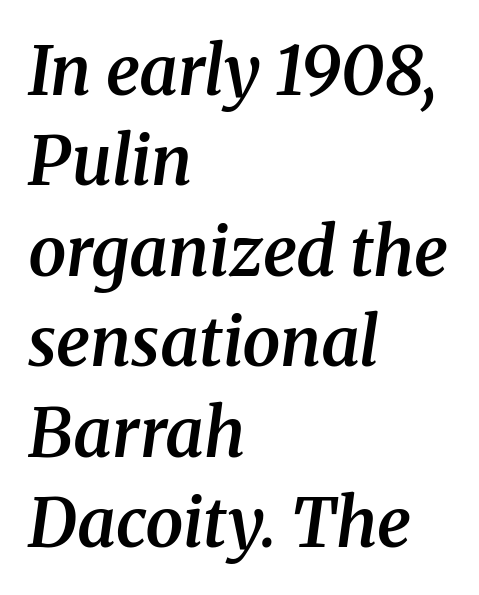
Lines of text with bare space underneath. Summary of vertical rhythm: regular, with standard interline spacing. Which margin do the lines hug? The left one — the right edge is uneven. You can tell it's italic because the verticals aren't actually vertical. In terms of weight, the rendering is demibold, just under bold. Proportional: the letters do not fall into vertical columns.
